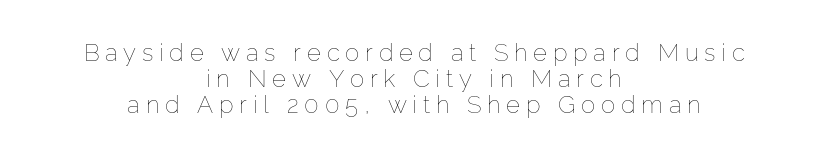
{"italic": "no", "bold": "no", "underline": "no", "align": "center", "line_spacing": "tight", "line_spacing_ratio": 1.08, "letter_spacing": "wide", "letter_spacing_em": 0.24, "glyph_px": 24}
